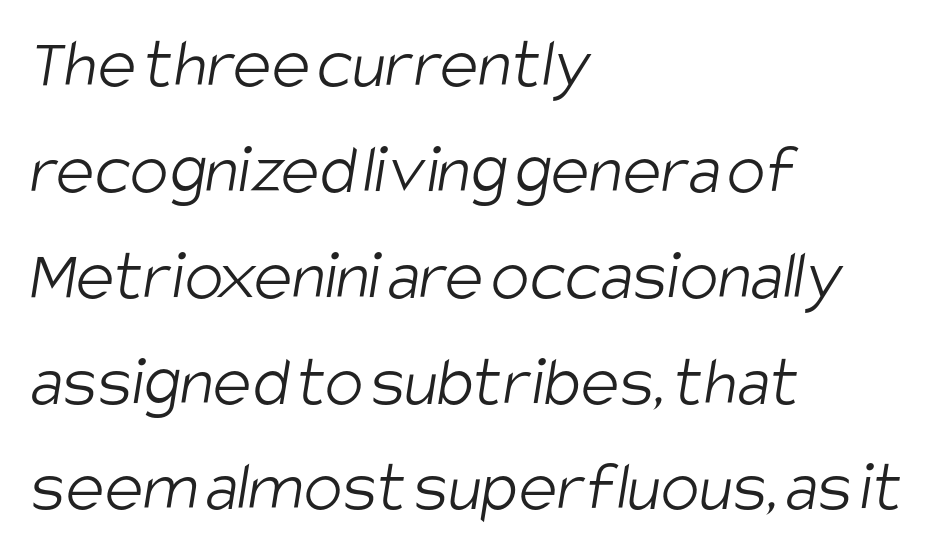
A classic flush-left, rag-right setting is used for this passage. On a weight scale, this lands at 450 or below. Tracking value appears to be zero — textbook default spacing. Lines of text with bare space underneath. Unlike a traditional serif, this face leaves its strokes unadorned.
